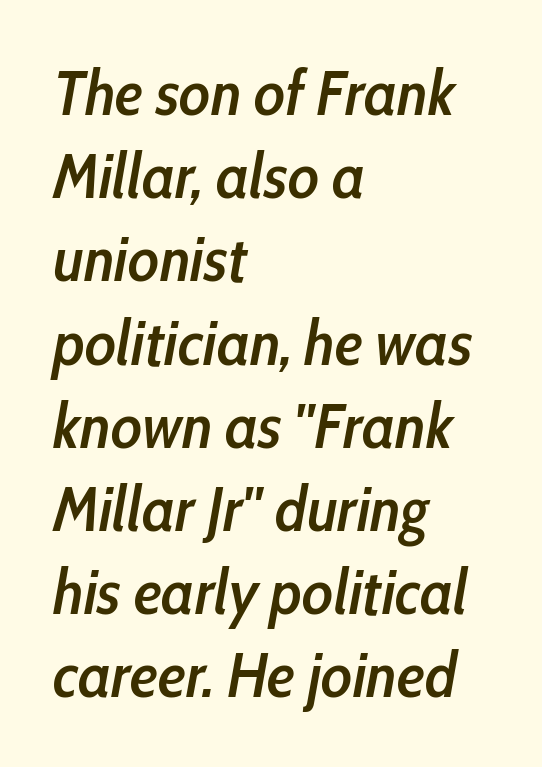
Look at the stroke-to-counter ratio: somewhat heavy, a semibold. The face used here is proportionally spaced, like ordinary book or web type. The text block is weighted toward the left margin, trailing off unevenly rightward. Honestly, the row spacing looks completely unremarkable. In terms of posture, this sample is oblique.
